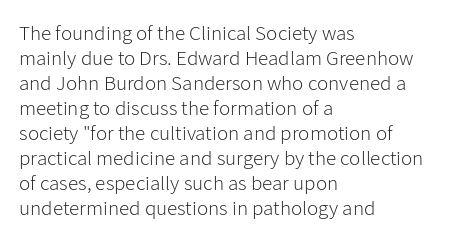
{"italic": "no", "bold": "no", "underline": "no", "align": "left", "line_spacing_ratio": 1.19, "letter_spacing": "normal", "letter_spacing_em": 0.0, "glyph_px": 21}
